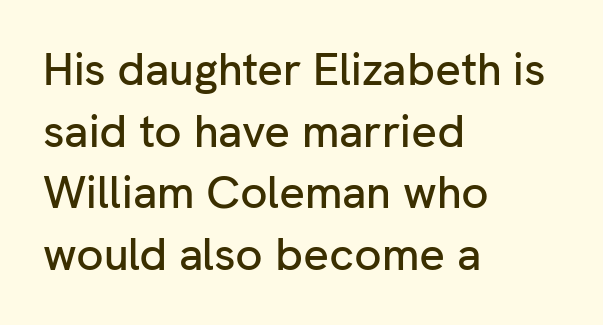
The image shows 45 px sans-serif type, upright; set left-aligned, normal line spacing (1.37x), normal letter spacing, not underlined; low stroke contrast and a medium x-height.
